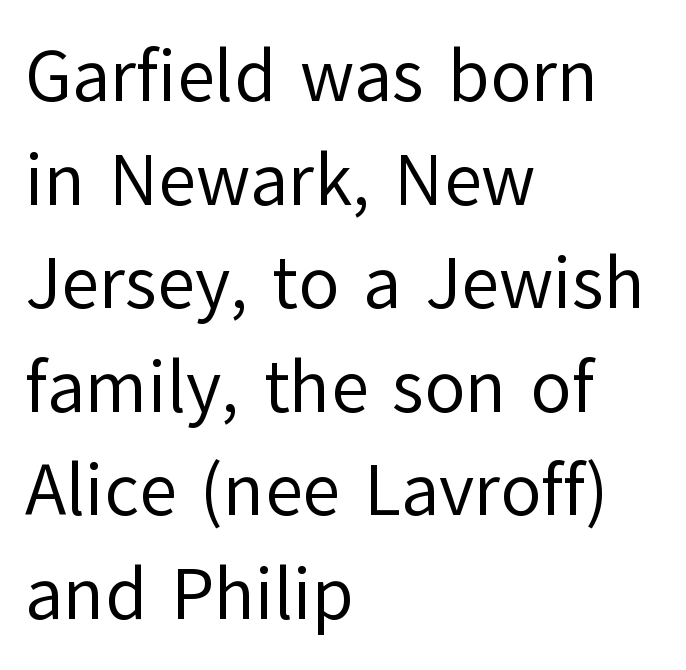
The image shows 74 px regular-weight sans-serif type, upright; set left-aligned, normal line spacing (1.4x), normal letter spacing, not underlined; low stroke contrast and a medium x-height.
